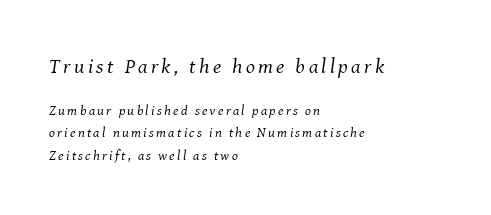
{"italic": "yes", "lean": "right", "slant_degrees": 8, "bold": "no", "underline": "no", "align": "left", "line_spacing": "normal", "line_spacing_ratio": 1.59, "larger_block": "first", "size_ratio": 1.5, "glyph_px": 21}
